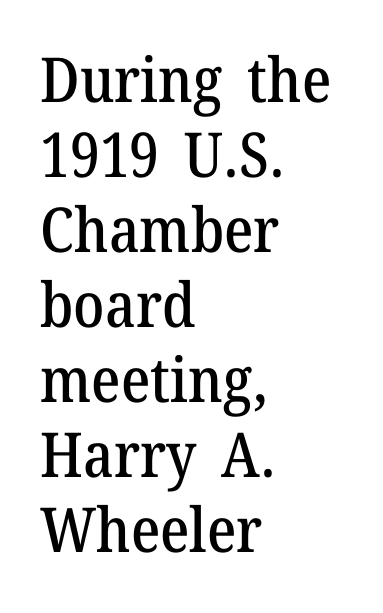
The image shows 62 px serif type, upright; set left-aligned, line spacing 1.21x, normal letter spacing, not underlined; medium stroke contrast and a medium x-height.
